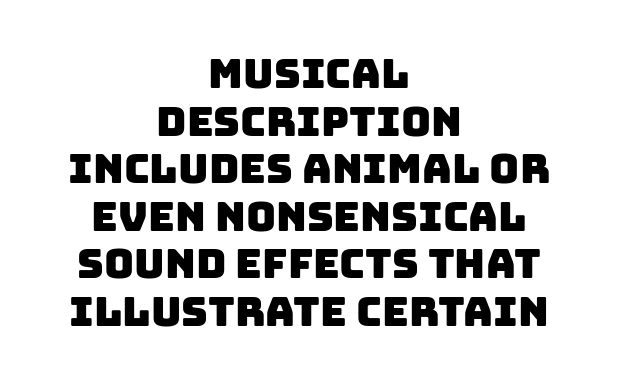
Each row of text sits above clean, open space. Horizontally, the lines are justified to the midpoint only. The rendering shows plain stroke endings on the letterforms — a sans-serif design. You could not count columns in this text — the font is proportionally spaced. This sample uses plain, unmodified letter spacing.
